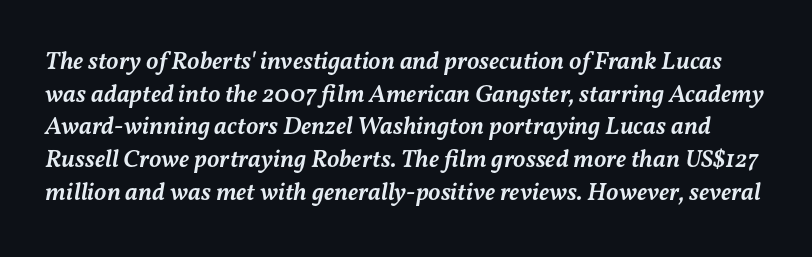
The image shows 25 px text type, italic (leaning right); set normal line spacing (1.31x), normal letter spacing, not underlined.
